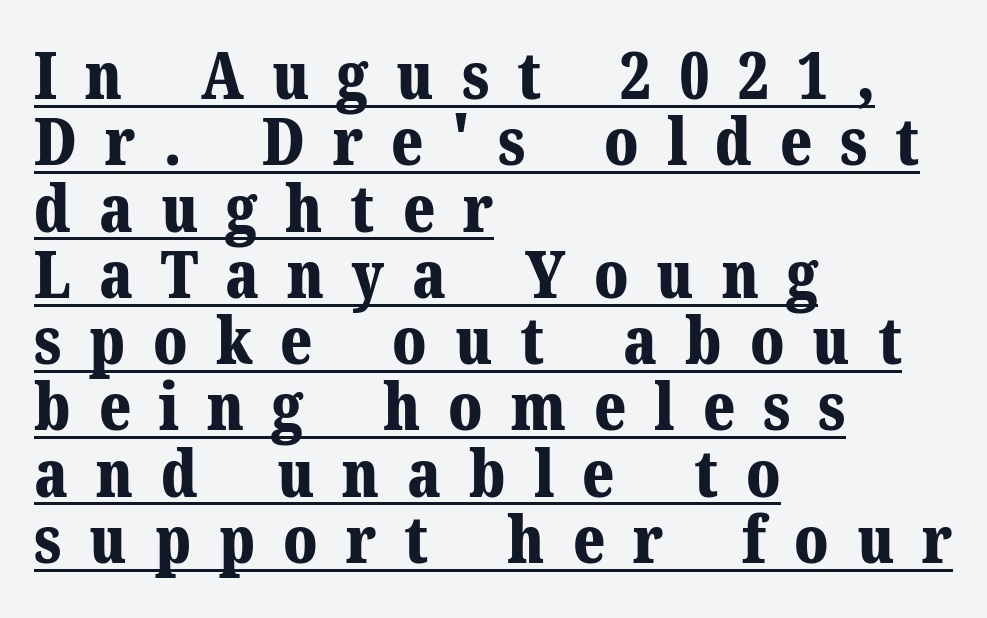
The image shows 65 px bold serif type, upright; set left-aligned, tight line spacing (1.02x), unusually wide letter spacing (+0.43 em), underlined; medium stroke contrast and a medium x-height.
